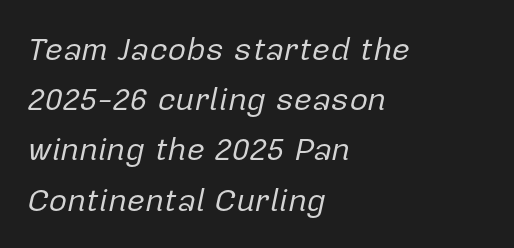
The image shows 32 px regular-weight type, italic (leaning right); set left-aligned, normal line spacing (1.57x), normal letter spacing, not underlined; low stroke contrast and a medium x-height.
